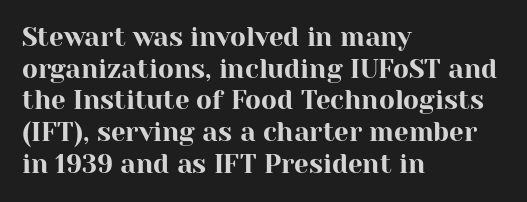
Q: Is the text italic (slanted)? A: No, it is upright.
Q: Is the text underlined? A: No.
Q: How is the paragraph aligned? A: Left-aligned.
Q: Is the spacing between letters normal or unusually wide? A: Normal.
